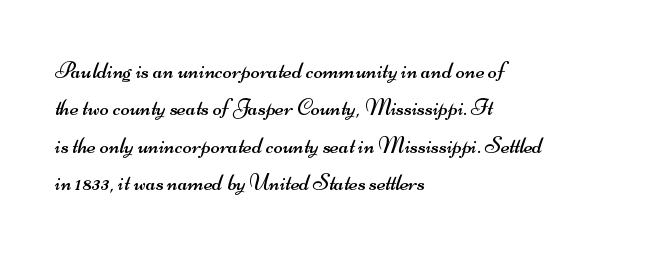
Q: Is the text bold? A: No.
Q: Is the text underlined? A: No.
Q: How is the paragraph aligned? A: Left-aligned.
Q: Is the spacing between letters normal or unusually wide? A: Normal.
Q: Is the spacing between lines tight, normal or loose? A: Normal.
